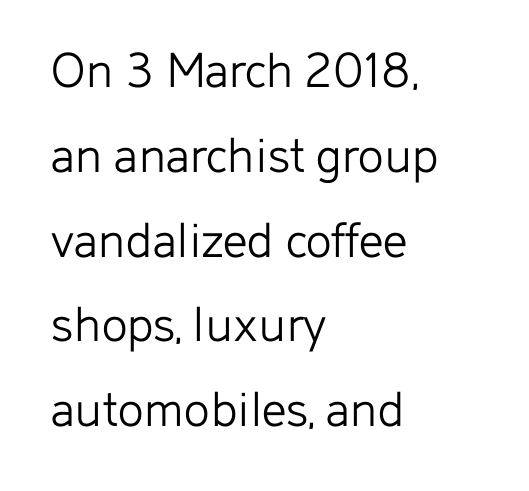
{"serif": "no", "italic": "no", "bold": "no", "weight": "light", "width": "normal", "stroke_contrast": "low", "x_height": "medium", "monospaced": "no", "underline": "no", "align": "left", "line_spacing": "normal", "line_spacing_ratio": 1.57, "letter_spacing": "normal", "letter_spacing_em": 0.0, "glyph_px": 54}
